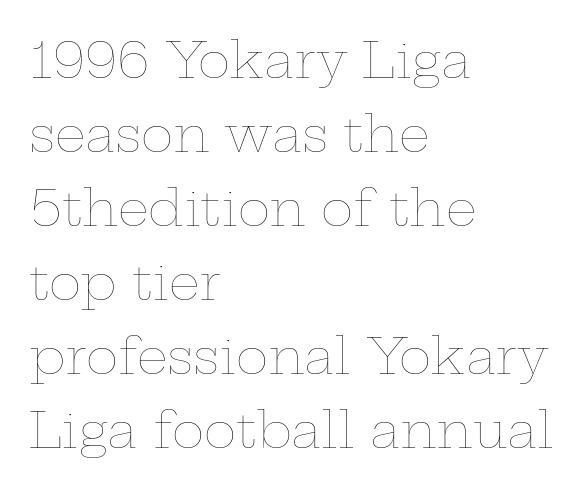
Heaviness? Minimal to ordinary, like unemphasized prose. Proportional: the letters do not fall into vertical columns. Beneath every word, the page is bare. Notice how the stems are strictly vertical — no italics here. The passage shown has conventional tracking throughout. The space between consecutive lines is moderate.
